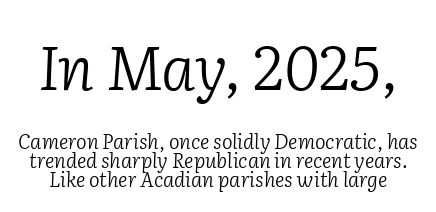
The image shows 61 px light serif type, italic (leaning right); set tight line spacing (0.95x), normal letter spacing, not underlined; the first (top) block is 3.05x larger; low stroke contrast and a medium x-height.
